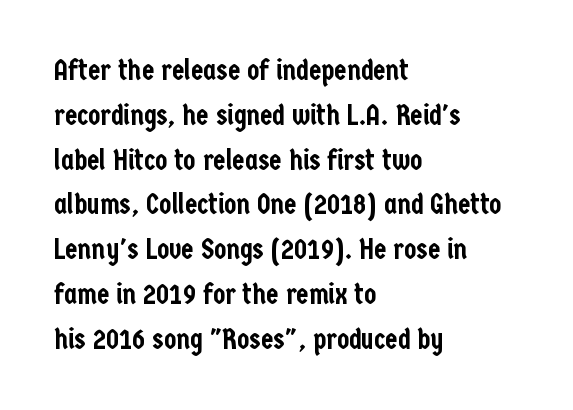
{"serif": "no", "italic": "no", "width": "condensed", "stroke_contrast": "low", "x_height": "medium", "monospaced": "no", "underline": "no", "align": "left", "line_spacing": "normal", "line_spacing_ratio": 1.6, "letter_spacing": "normal", "letter_spacing_em": 0.0, "glyph_px": 28}
